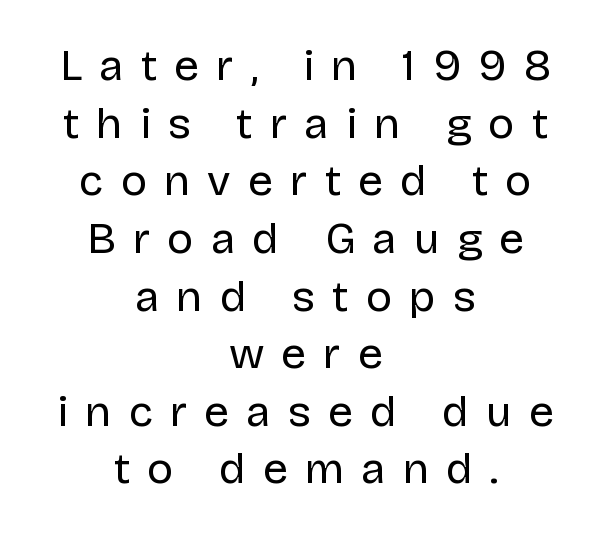
Q: Is the text bold? A: No.
Q: Is the text italic (slanted)? A: No, it is upright.
Q: Is the typeface a serif or a sans-serif typeface? A: Sans-serif.
Q: Is the text underlined? A: No.
Q: How is the paragraph aligned? A: Centered.
Q: Is the spacing between letters normal or unusually wide? A: Unusually wide.
Q: Is the spacing between lines tight, normal or loose? A: Normal.
Q: Width (condensed, normal, or wide)? A: Normal.
Q: Stroke contrast? A: Low.
Q: x-height? A: Large.
Q: Monospaced? A: No.
